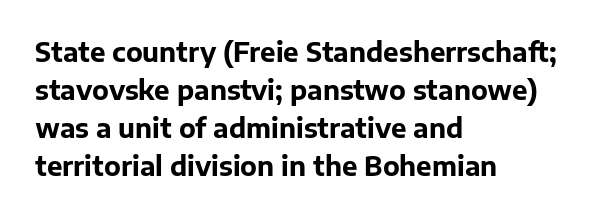
Q: Is the text bold? A: Yes.
Q: Is the text italic (slanted)? A: No, it is upright.
Q: Is the text underlined? A: No.
Q: How is the paragraph aligned? A: Left-aligned.
Q: Is the spacing between letters normal or unusually wide? A: Normal.
Q: Is the spacing between lines tight, normal or loose? A: Normal.
